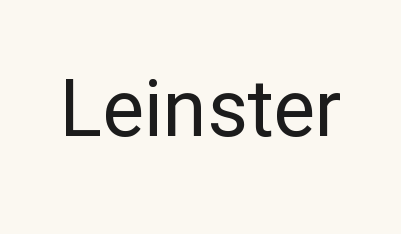
{"serif": "no", "italic": "no", "bold": "no", "weight": "regular", "width": "normal", "stroke_contrast": "low", "x_height": "medium", "monospaced": "no", "underline": "no", "letter_spacing": "normal", "letter_spacing_em": 0.0, "glyph_px": 79}
